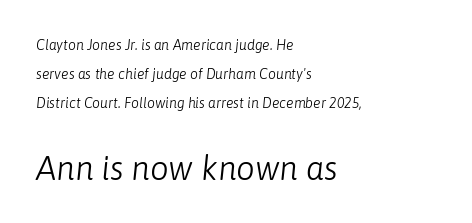
Honestly, the letter spacing is just normal — you wouldn't notice it. Does the bottom block carry the larger type? Yes, it does. These lines are rendered in a variable-pitch font. Line starts are locked; line ends wander. Loosely led — the rows are spread out. Just letters on the line, the space beneath them empty.
